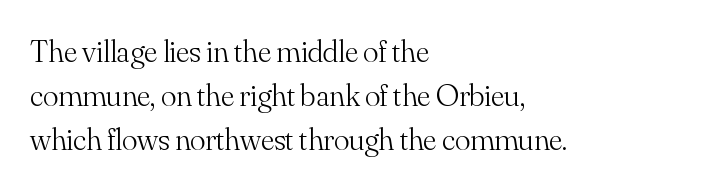
Q: Is the text bold? A: No.
Q: Is the text italic (slanted)? A: No, it is upright.
Q: Is the typeface a serif or a sans-serif typeface? A: Serif.
Q: Is the text underlined? A: No.
Q: How is the paragraph aligned? A: Left-aligned.
Q: Is the spacing between letters normal or unusually wide? A: Normal.
Q: Is the spacing between lines tight, normal or loose? A: Normal.
Q: Width (condensed, normal, or wide)? A: Normal.
Q: Stroke contrast? A: Medium.
Q: x-height? A: Small.
Q: Monospaced? A: No.
